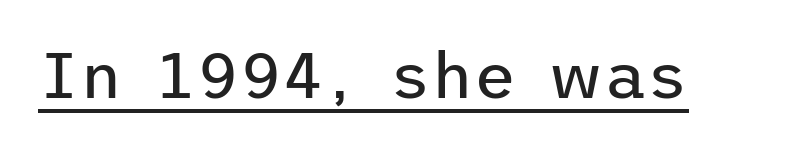
{"serif": "no", "italic": "no", "bold": "no", "weight": "regular", "width": "normal", "stroke_contrast": "low", "x_height": "medium", "underline": "yes", "letter_spacing": "normal", "letter_spacing_em": 0.0, "glyph_px": 65}
